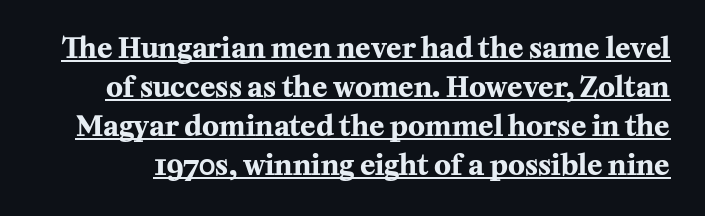
Q: Is the text bold? A: Yes.
Q: Is the text italic (slanted)? A: No, it is upright.
Q: Is the typeface a serif or a sans-serif typeface? A: Serif.
Q: Is the text underlined? A: Yes.
Q: Is the spacing between letters normal or unusually wide? A: Normal.
Q: Is the spacing between lines tight, normal or loose? A: Normal.
Q: Width (condensed, normal, or wide)? A: Normal.
Q: Stroke contrast? A: Medium.
Q: x-height? A: Medium.
Q: Monospaced? A: No.
